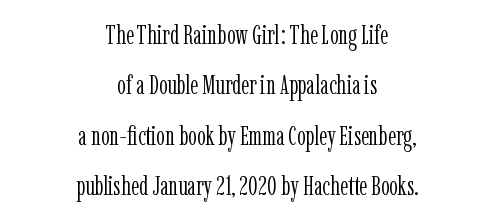
The image shows 27 px text type, upright; set centered, line spacing 1.87x, normal letter spacing, not underlined.
